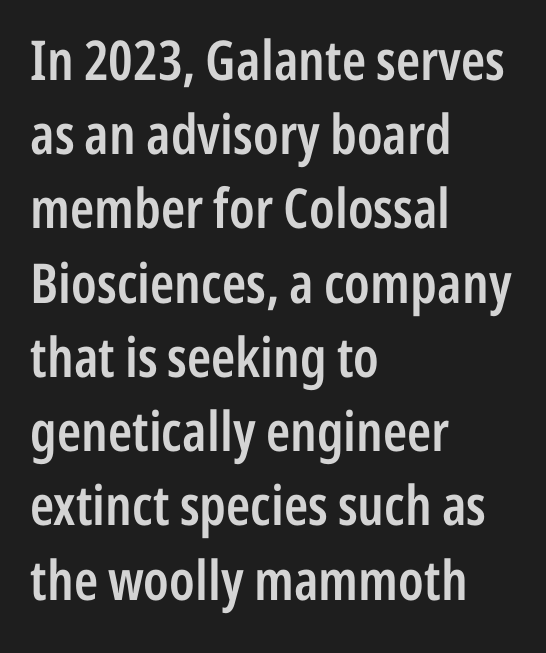
Q: Is the text bold? A: Semi-bold.
Q: Is the text italic (slanted)? A: No, it is upright.
Q: Is the typeface a serif or a sans-serif typeface? A: Sans-serif.
Q: Is the text underlined? A: No.
Q: How is the paragraph aligned? A: Left-aligned.
Q: Is the spacing between letters normal or unusually wide? A: Normal.
Q: Is the spacing between lines tight, normal or loose? A: Normal.
Q: Width (condensed, normal, or wide)? A: Condensed.
Q: Stroke contrast? A: Low.
Q: x-height? A: Medium.
Q: Monospaced? A: No.
